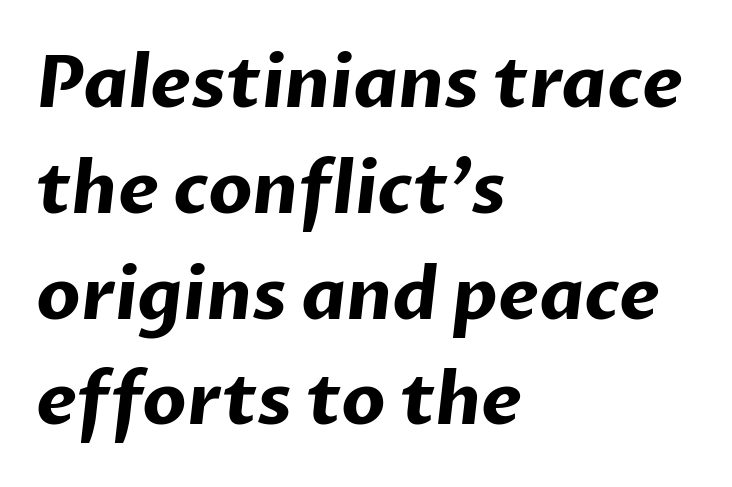
The image shows 71 px bold sans-serif type; set left-aligned, normal line spacing (1.49x), normal letter spacing, not underlined; low stroke contrast and a medium x-height.
